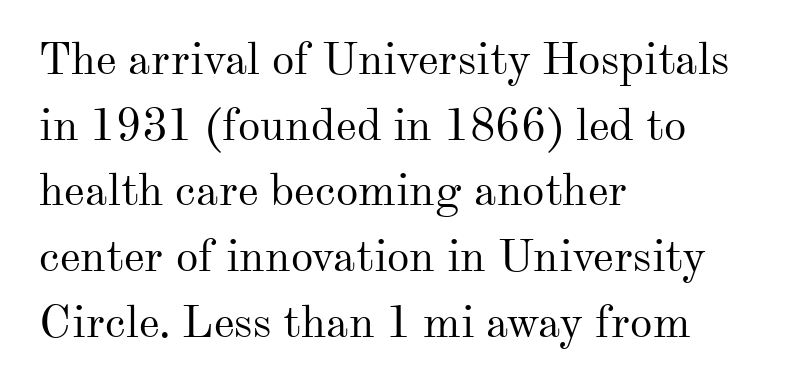
The image shows 45 px regular-weight serif type, upright; set left-aligned, normal line spacing (1.46x), normal letter spacing, not underlined; medium stroke contrast and a small x-height.
